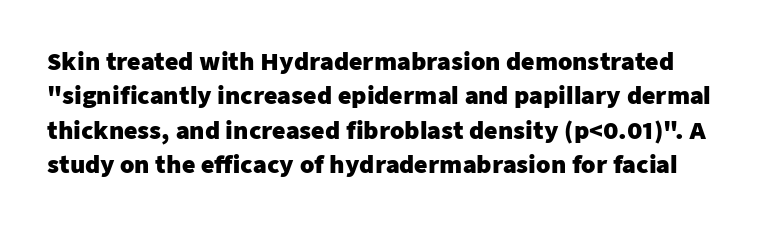
{"italic": "no", "bold": "yes", "underline": "no", "line_spacing": "normal", "line_spacing_ratio": 1.5, "letter_spacing": "normal", "letter_spacing_em": 0.0, "glyph_px": 23}
